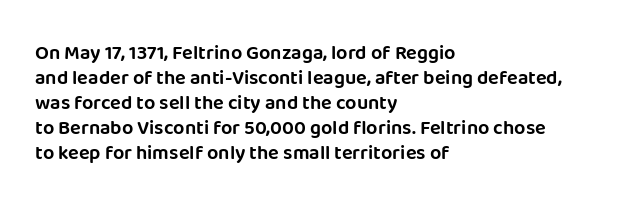
The image shows 20 px text type, upright; set left-aligned, normal line spacing (1.25x), normal letter spacing, not underlined.
